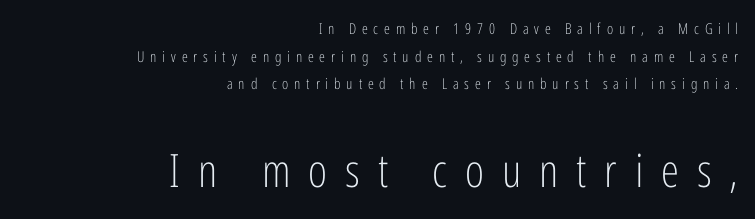
The strokes carry an ordinary text weight at most. Line ends are locked; line starts wander. Quick note: underline off. Examine the stroke ends and you'll find no serifs. Size hierarchy here favors the trailing block over the leading one. Style check: upright.
